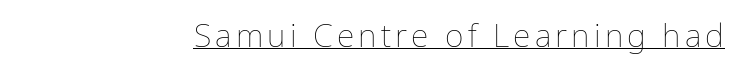
The image shows 32 px thin type, upright; set underlined; low stroke contrast and a medium x-height.
